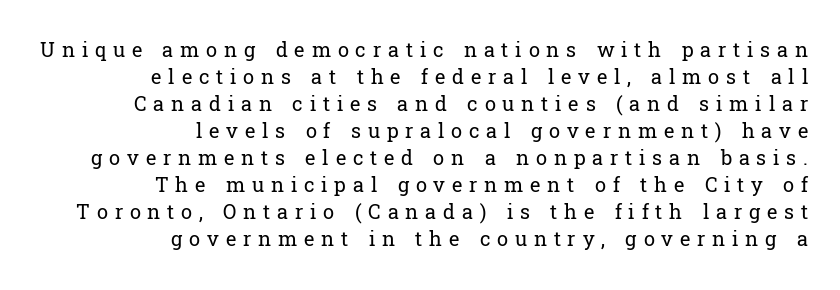
{"italic": "no", "bold": "no", "underline": "no", "align": "right", "line_spacing": "normal", "line_spacing_ratio": 1.35, "letter_spacing": "wide", "letter_spacing_em": 0.34, "glyph_px": 20}
